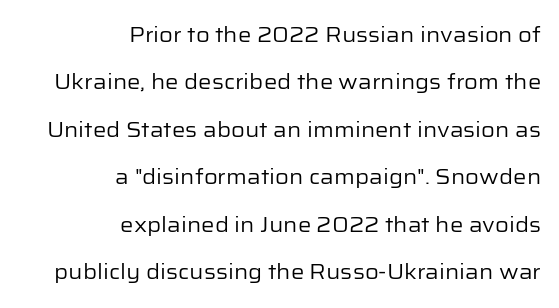
Q: Is the text bold? A: No.
Q: Is the text italic (slanted)? A: No, it is upright.
Q: Is the text underlined? A: No.
Q: How is the paragraph aligned? A: Right-aligned.
Q: Is the spacing between letters normal or unusually wide? A: Normal.
Q: Is the spacing between lines tight, normal or loose? A: Loose.
